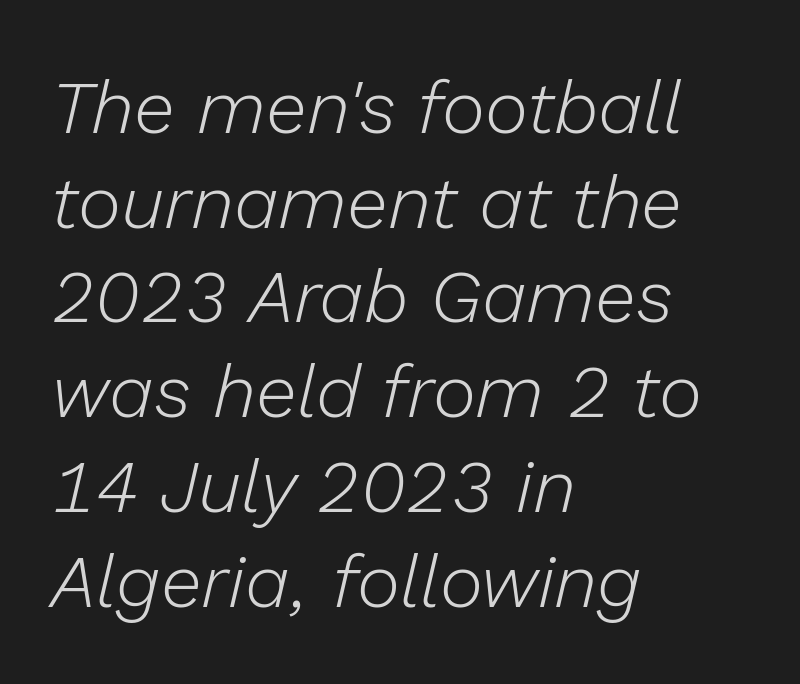
Q: Is the text bold? A: No.
Q: Is the text italic (slanted)? A: Yes, it leans right by about 13 degrees.
Q: Is the text underlined? A: No.
Q: How is the paragraph aligned? A: Left-aligned.
Q: Is the spacing between letters normal or unusually wide? A: Normal.
Q: Is the spacing between lines tight, normal or loose? A: Normal.
Q: Width (condensed, normal, or wide)? A: Normal.
Q: Stroke contrast? A: Low.
Q: x-height? A: Medium.
Q: Monospaced? A: No.
